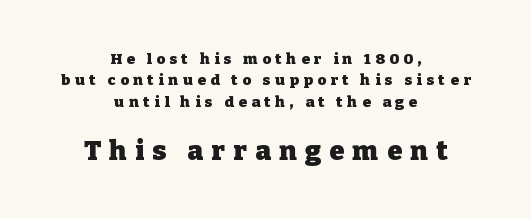
The image shows 27 px bold type, upright; set centered, normal line spacing (1.42x), unusually wide letter spacing (+0.31 em), not underlined; the second (bottom) block is 1.8x larger.
